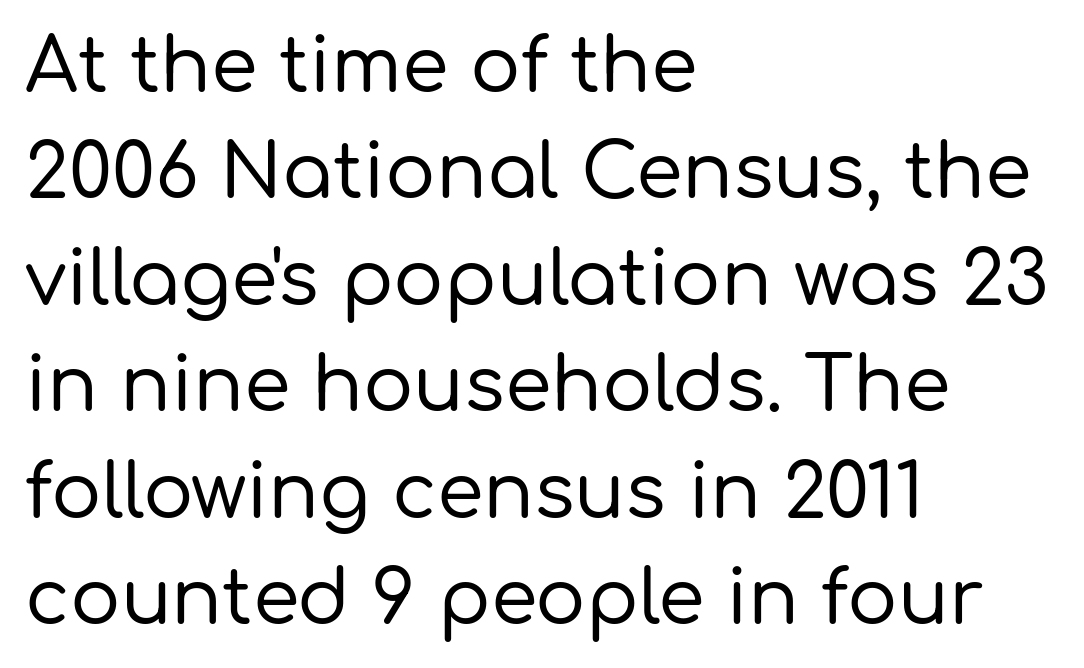
When letters stand straight like this, we call the style roman or upright. Only glyphs here, with clear space below each row. The lines in this sample share a left origin and differ only in where they stop. Is this a sans? Yes — the strokes have no serifs.
